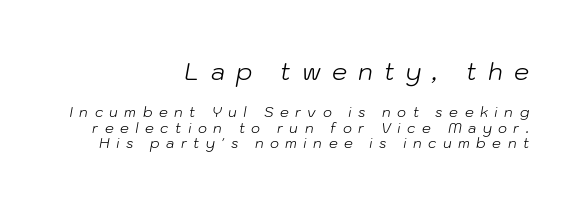
The image shows 24 px text type, italic (leaning right); set right-aligned, tight line spacing (1.14x), unusually wide letter spacing (+0.46 em), not underlined; the first (top) block is 1.71x larger.
